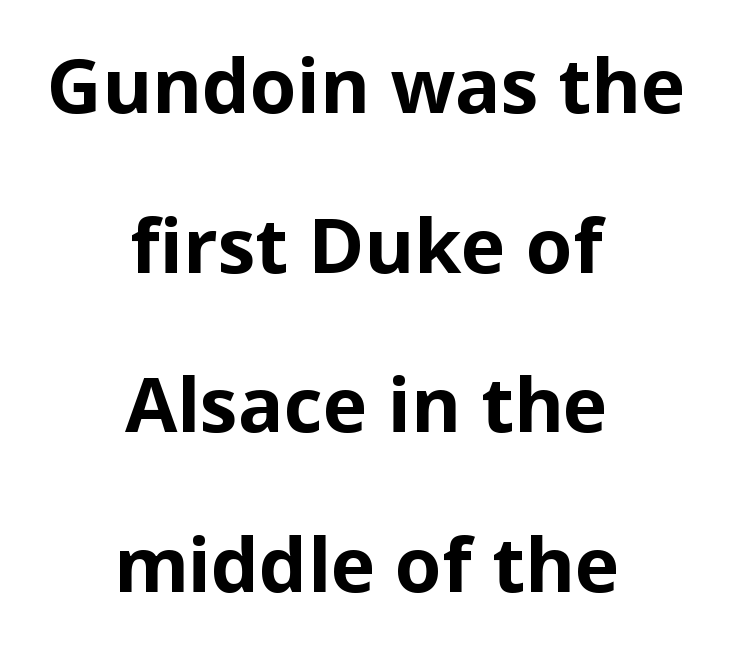
Q: Is the text bold? A: Yes.
Q: Is the text italic (slanted)? A: No, it is upright.
Q: Is the typeface a serif or a sans-serif typeface? A: Sans-serif.
Q: Is the text underlined? A: No.
Q: How is the paragraph aligned? A: Centered.
Q: Is the spacing between letters normal or unusually wide? A: Normal.
Q: Is the spacing between lines tight, normal or loose? A: Loose.
Q: Width (condensed, normal, or wide)? A: Normal.
Q: Stroke contrast? A: Low.
Q: x-height? A: Medium.
Q: Monospaced? A: No.
